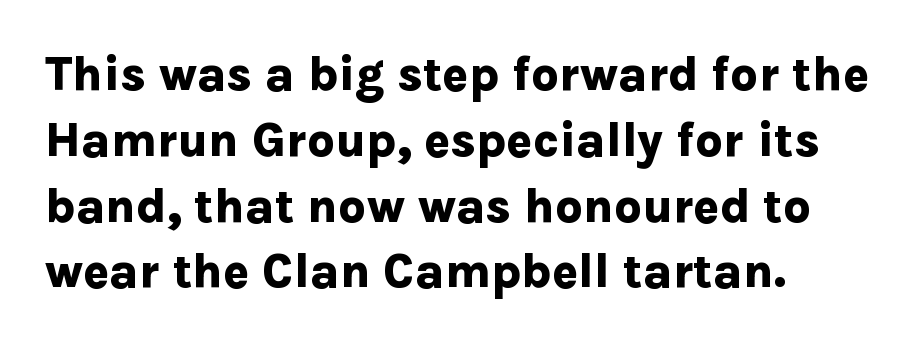
Has an underline been added? It has not. The passage shown is emphatically bold. Interline gaps are of average width in this sample. This sample has the flowing, uneven cadence of proportional lettering. The font's upright variant was chosen for this text.
